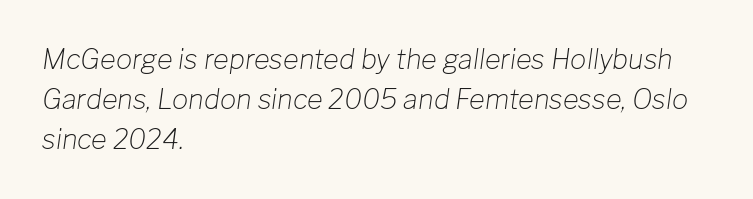
Q: Is the text bold? A: No.
Q: Is the text italic (slanted)? A: Yes, it leans right by about 8 degrees.
Q: Is the text underlined? A: No.
Q: How is the paragraph aligned? A: Left-aligned.
Q: Is the spacing between letters normal or unusually wide? A: Normal.
Q: Is the spacing between lines tight, normal or loose? A: Normal.
